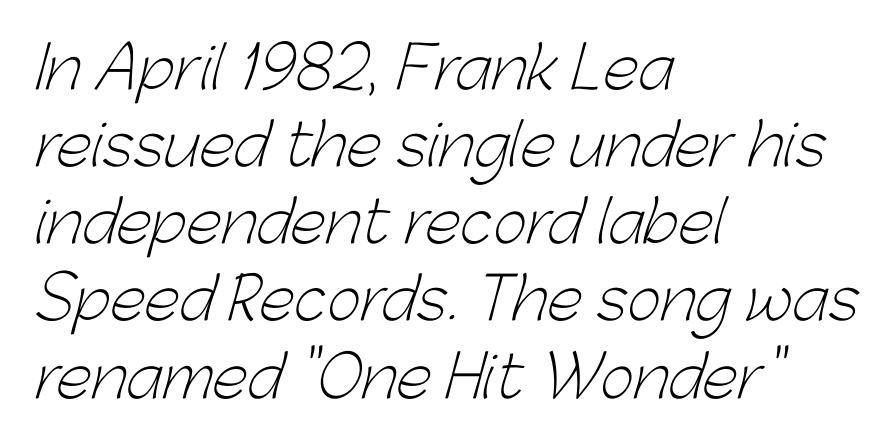
Unmarked baselines from the first word to the last. The rows are spaced the way most documents space them. Bold? No — there's no thickening of the strokes. The paragraph has a hard left edge and a soft right edge. These lines are rendered in a variable-pitch font.
